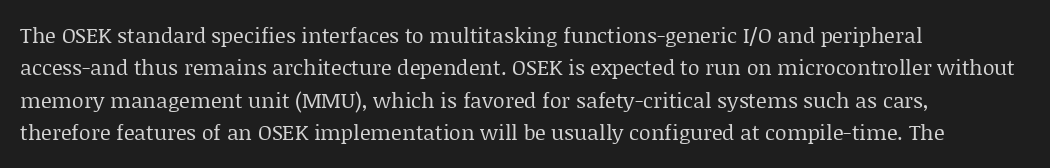
Q: Is the text bold? A: No.
Q: Is the text italic (slanted)? A: No, it is upright.
Q: Is the text underlined? A: No.
Q: How is the paragraph aligned? A: Left-aligned.
Q: Is the spacing between letters normal or unusually wide? A: Normal.
Q: Is the spacing between lines tight, normal or loose? A: Normal.
